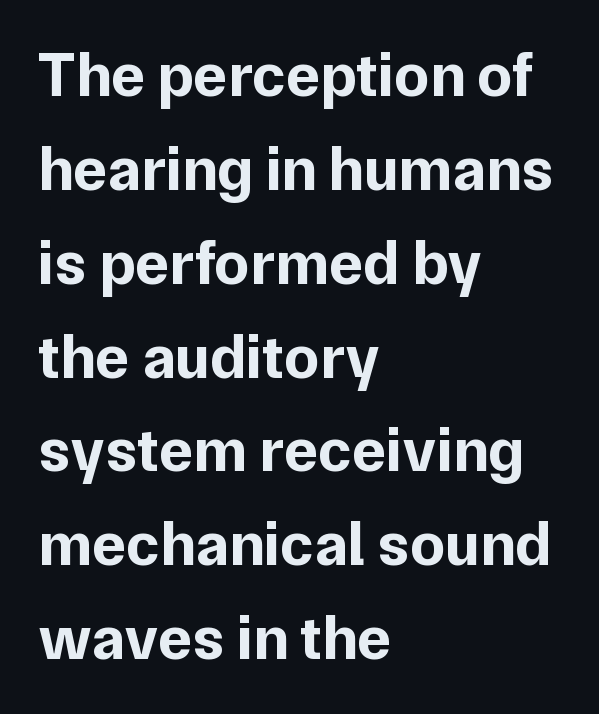
The image shows 63 px bold sans-serif type, upright; set left-aligned, normal line spacing (1.49x), normal letter spacing, not underlined; low stroke contrast and a medium x-height.
